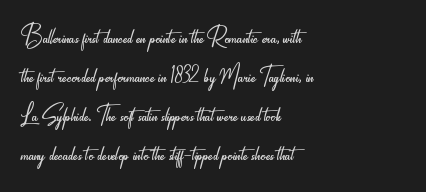
Spacing between characters is what you'd get straight out of the box. The lines in this sample share a left origin and differ only in where they stop. Is there much room between lines? A standard amount, neither cramped nor airy. Think of a printed novel: that variable character pitch is what you see here. Underlining? Definitely not there.
